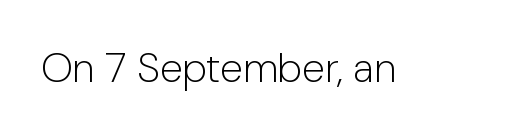
{"serif": "no", "italic": "no", "bold": "no", "weight": "light", "width": "normal", "stroke_contrast": "low", "x_height": "medium", "monospaced": "no", "underline": "no", "letter_spacing": "normal", "letter_spacing_em": 0.0, "glyph_px": 41}
